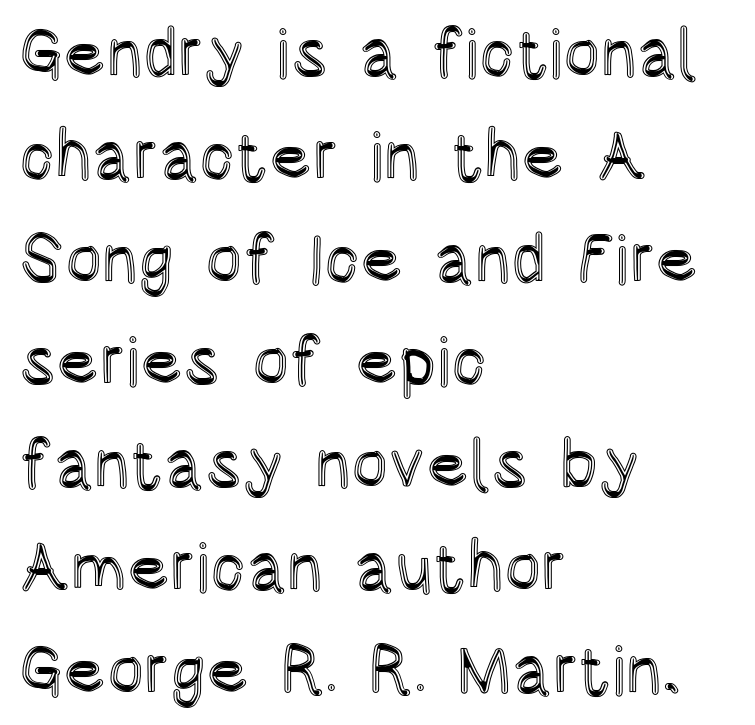
These lines were composed using upright roman letters. Glyph-to-glyph distance matches everyday printed text. Proportional: the letters do not fall into vertical columns. These lines are set flush left with a ragged right edge.
